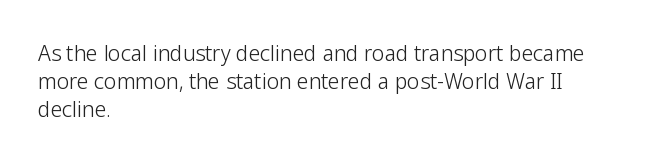
The paragraph has a hard left edge and a soft right edge. Rows of type keep a routine distance in the vertical direction. The letters sit at their default tracking, neither squeezed nor spread. Posture: vertical.
